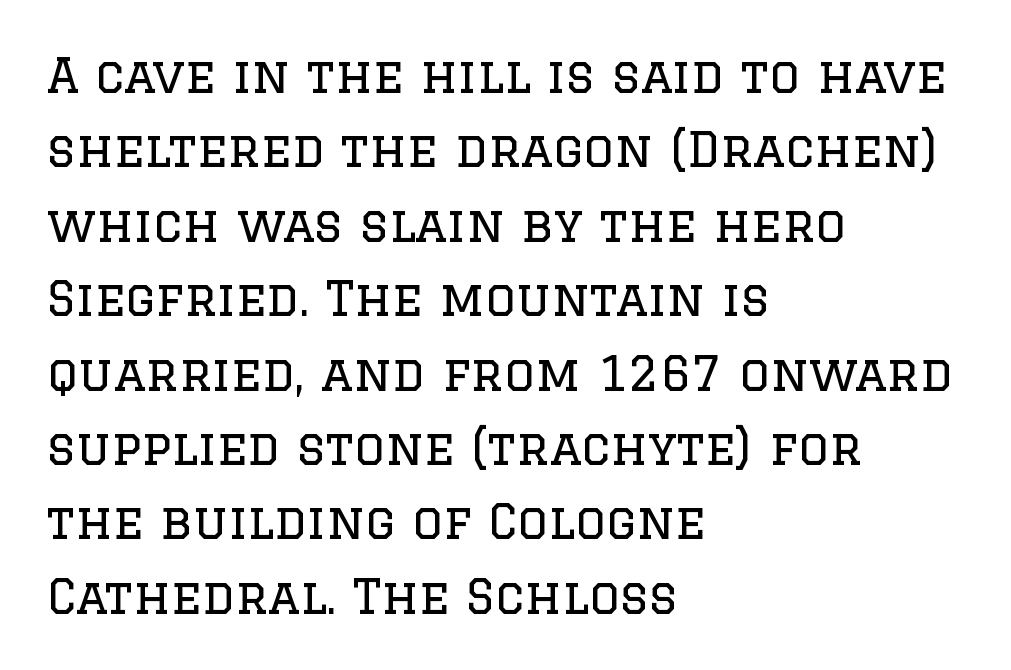
Q: Is the text bold? A: No.
Q: Is the text italic (slanted)? A: No, it is upright.
Q: Is the typeface a serif or a sans-serif typeface? A: Serif.
Q: Is the text underlined? A: No.
Q: How is the paragraph aligned? A: Left-aligned.
Q: Is the spacing between letters normal or unusually wide? A: Normal.
Q: Is the spacing between lines tight, normal or loose? A: Normal.
Q: Width (condensed, normal, or wide)? A: Normal.
Q: Stroke contrast? A: Low.
Q: x-height? A: Large.
Q: Monospaced? A: No.
